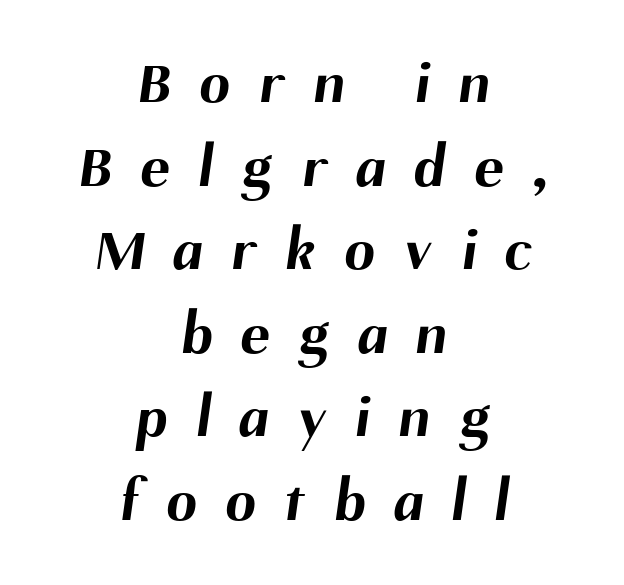
Q: Is the text bold? A: Yes.
Q: Is the typeface a serif or a sans-serif typeface? A: Sans-serif.
Q: Is the text underlined? A: No.
Q: How is the paragraph aligned? A: Centered.
Q: Is the spacing between letters normal or unusually wide? A: Unusually wide.
Q: Is the spacing between lines tight, normal or loose? A: Normal.
Q: Width (condensed, normal, or wide)? A: Normal.
Q: Stroke contrast? A: Medium.
Q: x-height? A: Medium.
Q: Monospaced? A: No.
